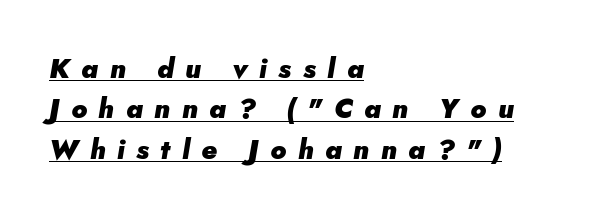
Q: Is the text bold? A: Yes.
Q: Is the text italic (slanted)? A: Yes, it leans right by about 5 degrees.
Q: Is the text underlined? A: Yes.
Q: How is the paragraph aligned? A: Left-aligned.
Q: Is the spacing between letters normal or unusually wide? A: Unusually wide.
Q: Is the spacing between lines tight, normal or loose? A: Normal.
